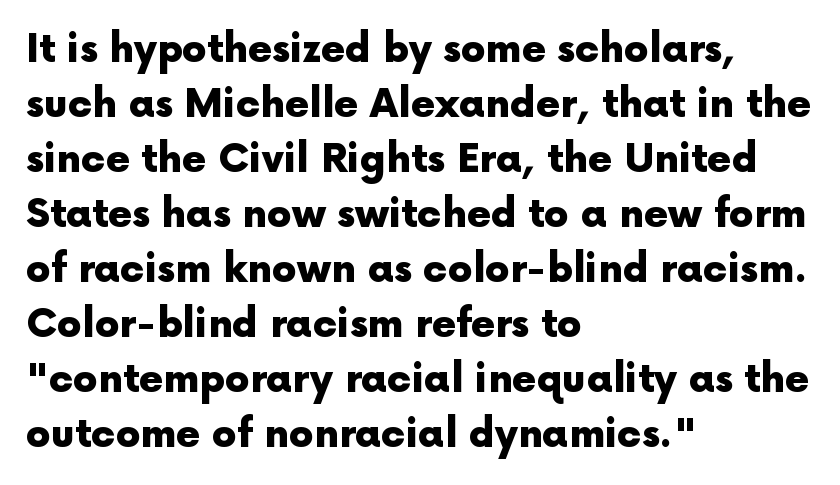
The space between consecutive lines is moderate. Quick note: not italic, upright. The paragraph shown leans on its left margin. Unmarked baselines from the first word to the last.
